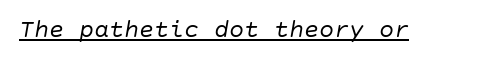
The image shows 25 px text type, italic (leaning right); set normal letter spacing, underlined.
